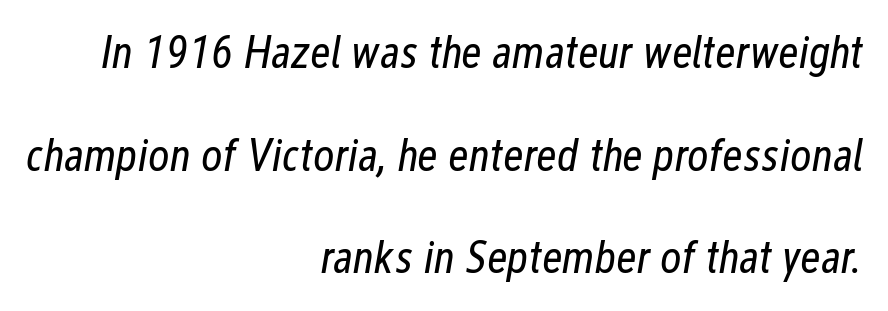
{"italic": "yes", "lean": "right", "slant_degrees": 12, "bold": "no", "weight": "regular", "width": "condensed", "stroke_contrast": "low", "x_height": "medium", "monospaced": "no", "underline": "no", "align": "right", "line_spacing": "loose", "line_spacing_ratio": 2.23, "letter_spacing": "normal", "letter_spacing_em": 0.0, "glyph_px": 46}
